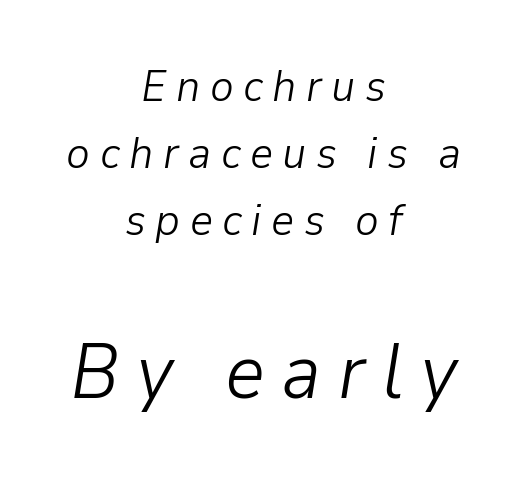
The image shows 78 px light type, italic (leaning right); set centered, normal line spacing (1.49x), unusually wide letter spacing (+0.21 em), not underlined; the second (bottom) block is 1.73x larger; low stroke contrast and a medium x-height.
